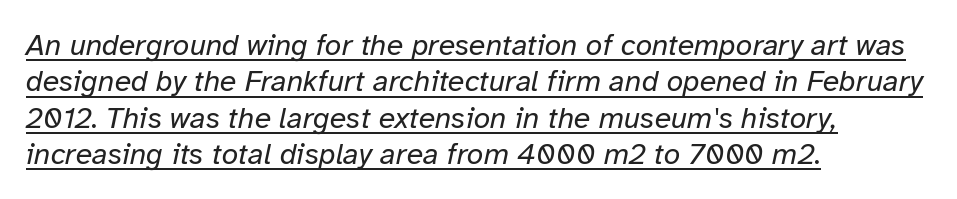
{"italic": "yes", "lean": "right", "slant_degrees": 12, "bold": "no", "weight": "regular", "width": "normal", "stroke_contrast": "low", "x_height": "medium", "monospaced": "no", "underline": "yes", "align": "left", "line_spacing_ratio": 1.21, "letter_spacing": "normal", "letter_spacing_em": 0.0, "glyph_px": 30}
